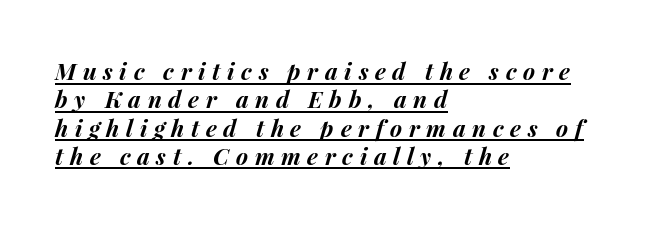
Q: Is the text bold? A: Yes.
Q: Is the text italic (slanted)? A: Yes, it leans right by about 15 degrees.
Q: Is the text underlined? A: Yes.
Q: How is the paragraph aligned? A: Left-aligned.
Q: Is the spacing between letters normal or unusually wide? A: Unusually wide.
